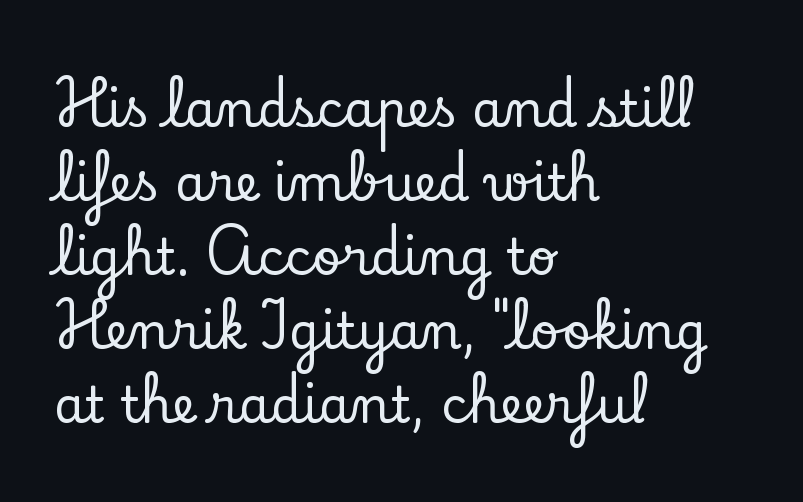
Do the characters align in a grid? No, the font is proportional. Inter-character spacing is left at the font's built-in metrics. Left-aligned paragraph, ragged on the right. In terms of posture, this sample is upright.
